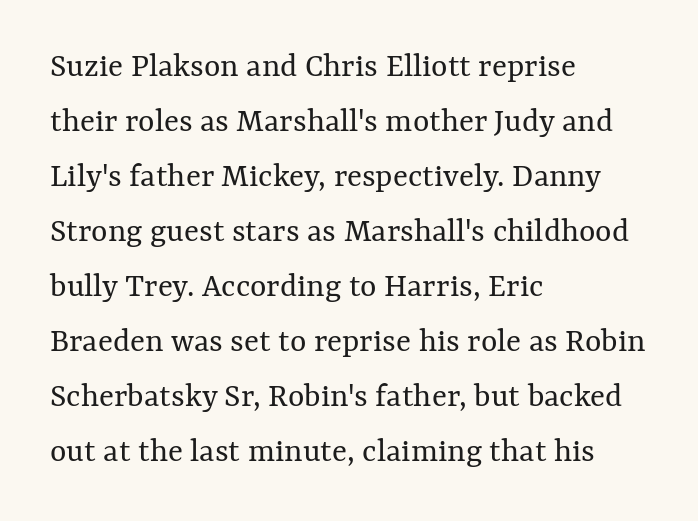
Think of a printed novel: that variable character pitch is what you see here. A typesetter would call this zero additional tracking. Vertical stems look standard width or narrower in stroke. Any mark beneath the type? The region is blank.
